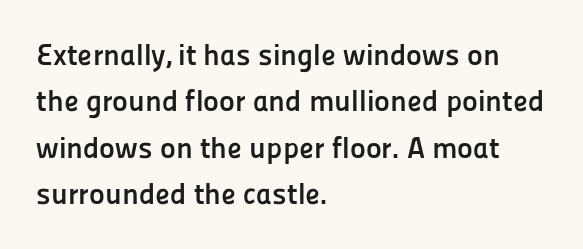
{"serif": "no", "italic": "no", "bold": "yes", "weight": "semibold", "width": "normal", "stroke_contrast": "low", "x_height": "medium", "monospaced": "no", "underline": "no", "align": "left", "line_spacing": "normal", "line_spacing_ratio": 1.55, "letter_spacing": "normal", "letter_spacing_em": 0.0, "glyph_px": 30}
